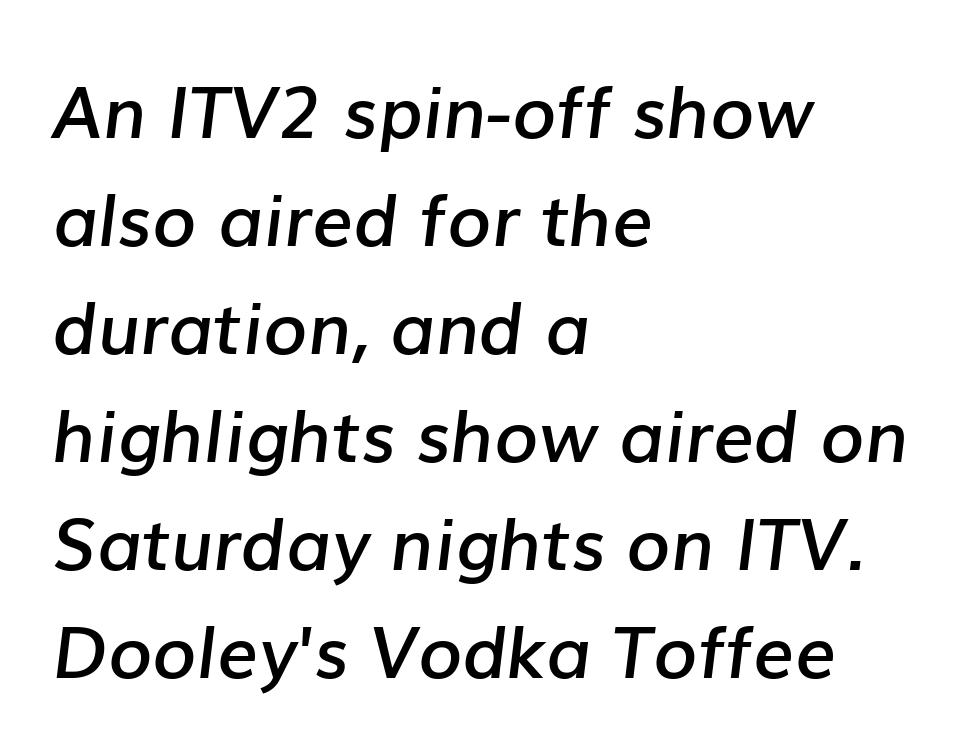
Q: Is the text bold? A: Semi-bold.
Q: Is the text italic (slanted)? A: Yes, it leans right by about 7 degrees.
Q: Is the text underlined? A: No.
Q: How is the paragraph aligned? A: Left-aligned.
Q: Is the spacing between letters normal or unusually wide? A: Normal.
Q: Is the spacing between lines tight, normal or loose? A: Normal.
Q: Width (condensed, normal, or wide)? A: Normal.
Q: Stroke contrast? A: Low.
Q: x-height? A: Medium.
Q: Monospaced? A: No.
